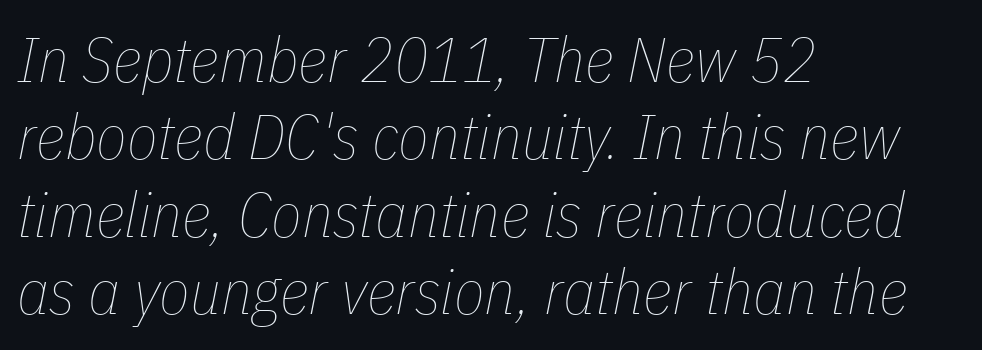
Q: Is the text bold? A: No.
Q: Is the text italic (slanted)? A: Yes, it leans right by about 11 degrees.
Q: Is the text underlined? A: No.
Q: How is the paragraph aligned? A: Left-aligned.
Q: Is the spacing between letters normal or unusually wide? A: Normal.
Q: Width (condensed, normal, or wide)? A: Condensed.
Q: Stroke contrast? A: Low.
Q: x-height? A: Medium.
Q: Monospaced? A: No.
